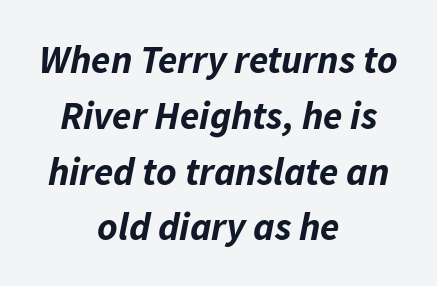
The rows are spaced the way most documents space them. You can tell it's italic because the verticals aren't actually vertical. These words are printed bold, with thick strokes throughout. No extra tracking has been applied to these lines. Leftover space on each line is divided equally before and after the words. Descenders are the only things crossing below the line.
